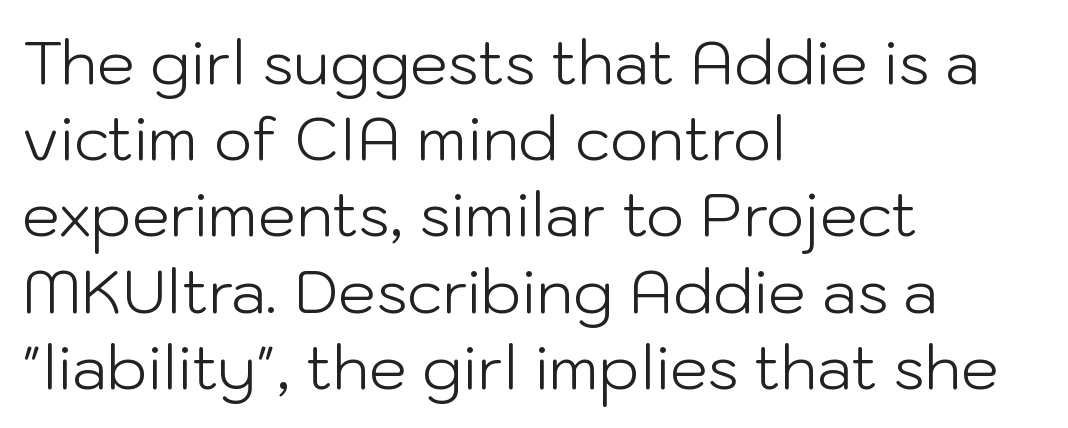
The letterforms sit shoulder to shoulder at normal distance. Regular leading. Ordinary non-slanted type is in use. Horizontal alignment here is leftward, the default for most running prose.
